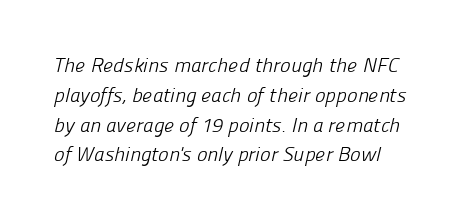
Inter-character spacing is left at the font's built-in metrics. These lines sit exactly where default settings would place them. Bold? No — there's no thickening of the strokes. Has an underline been added? It has not.
